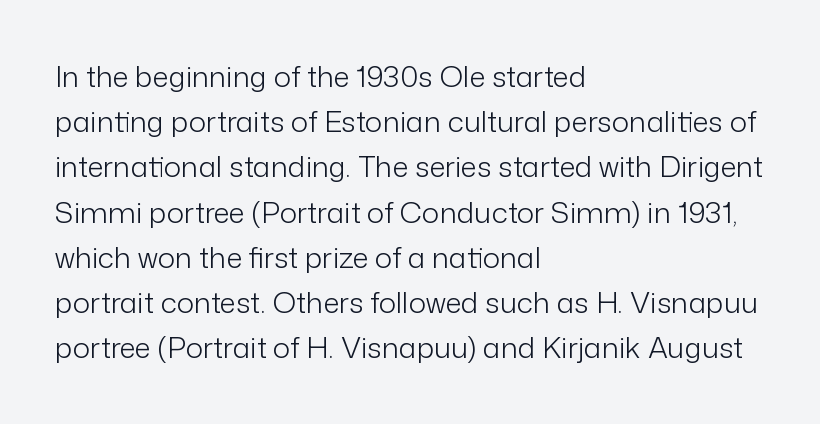
{"serif": "no", "italic": "no", "bold": "no", "weight": "light", "width": "normal", "stroke_contrast": "low", "x_height": "medium", "monospaced": "no", "underline": "no", "align": "left", "line_spacing": "normal", "line_spacing_ratio": 1.56, "letter_spacing": "normal", "letter_spacing_em": 0.0, "glyph_px": 29}
